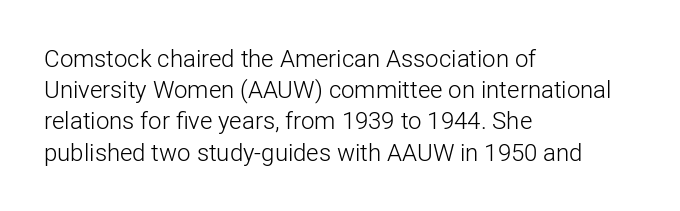
The image shows 24 px text type, upright; set left-aligned, normal line spacing (1.3x), normal letter spacing, not underlined.
